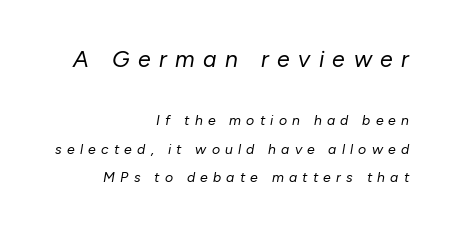
Does the bottom block carry the larger type? No, the top block does. Is this a heavy cut? Hardly; it is regular or lighter. The line-height multiplier appears high, well above default. One-word summary of the alignment: right.
